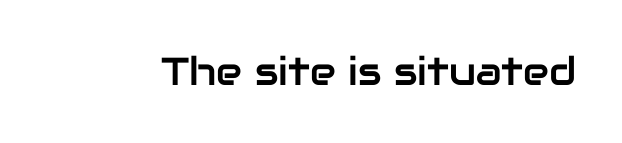
The image shows 39 px sans-serif type, upright; set normal letter spacing, not underlined; low stroke contrast and a medium x-height.
